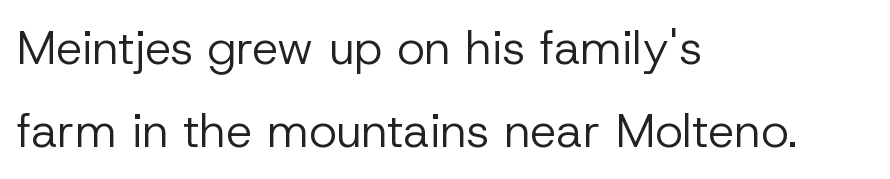
Q: Is the text bold? A: No.
Q: Is the text italic (slanted)? A: No, it is upright.
Q: Is the typeface a serif or a sans-serif typeface? A: Sans-serif.
Q: Is the text underlined? A: No.
Q: How is the paragraph aligned? A: Left-aligned.
Q: Is the spacing between letters normal or unusually wide? A: Normal.
Q: Width (condensed, normal, or wide)? A: Normal.
Q: Stroke contrast? A: Low.
Q: x-height? A: Medium.
Q: Monospaced? A: No.
